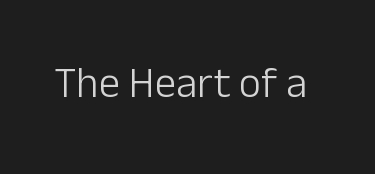
{"serif": "no", "italic": "no", "bold": "no", "weight": "light", "width": "normal", "stroke_contrast": "low", "x_height": "medium", "monospaced": "no", "underline": "no", "letter_spacing": "normal", "letter_spacing_em": 0.0, "glyph_px": 43}
